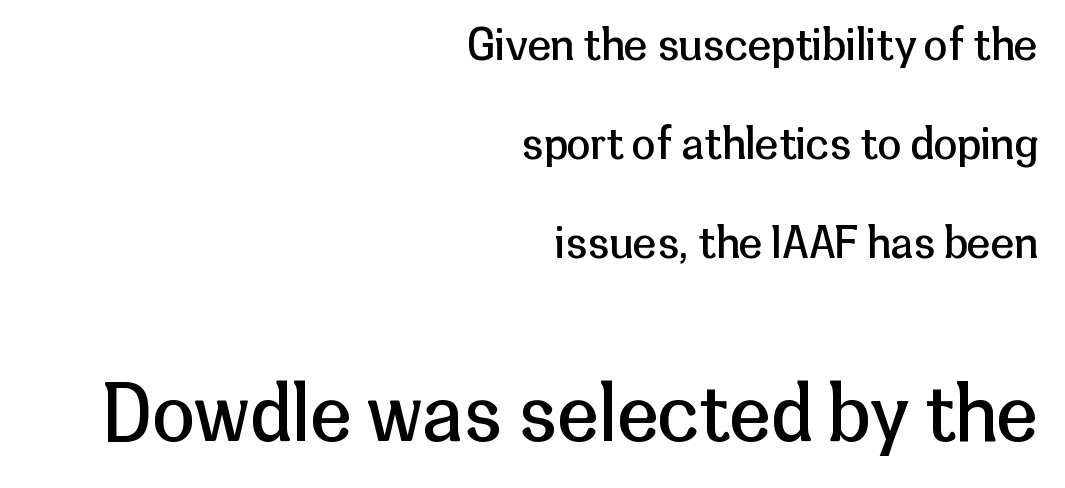
The designer gave the closing block more size than the opening block. The horizontal fit of the characters is conventional and even. Plain, unruled lines of type. Is this a fixed-width face? No — the glyphs have proportional, varying widths. The face looks like a standard text weight, possibly lighter.
